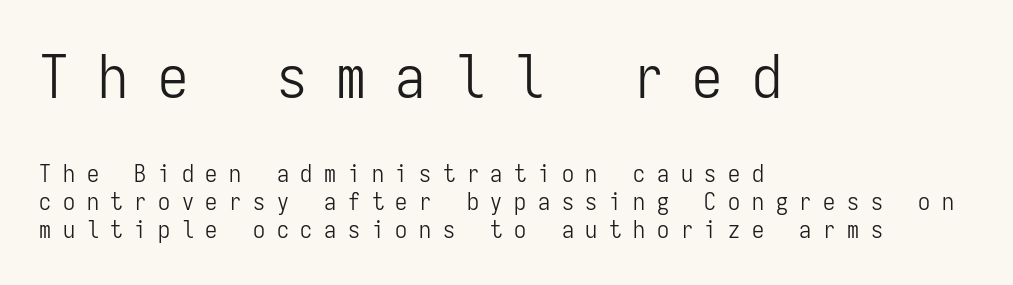
{"serif": "no", "italic": "no", "bold": "no", "weight": "light", "width": "condensed", "stroke_contrast": "low", "x_height": "medium", "monospaced": "yes", "underline": "no", "align": "left", "line_spacing_ratio": 1.18, "letter_spacing": "wide", "letter_spacing_em": 0.49, "larger_block": "first", "size_ratio": 2.5, "glyph_px": 60}
